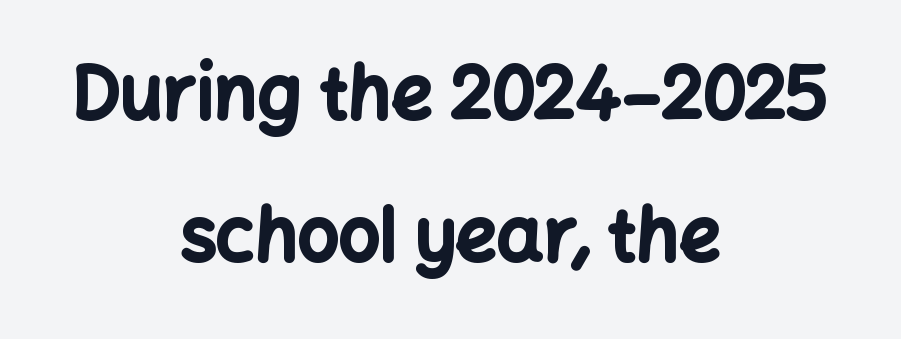
{"serif": "no", "italic": "no", "bold": "yes", "weight": "bold", "width": "normal", "stroke_contrast": "low", "x_height": "medium", "monospaced": "no", "underline": "no", "align": "center", "line_spacing": "loose", "line_spacing_ratio": 1.95, "letter_spacing": "normal", "letter_spacing_em": 0.0, "glyph_px": 73}
